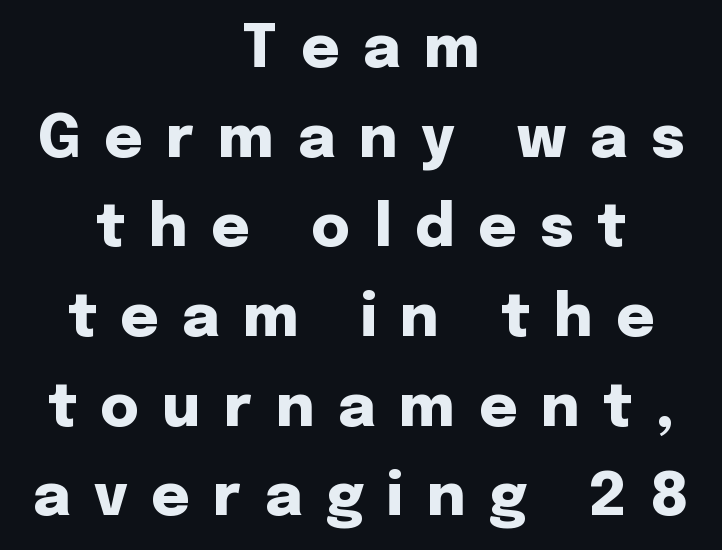
The typesetting leans heavy: a genuine bold. Each word looks stretched out because of the extra space between its letters. Interline gaps are of average width in this sample. If you drew a line through each stem, it would be perfectly vertical. Where is the straight margin? There isn't one; the lines are centered.
